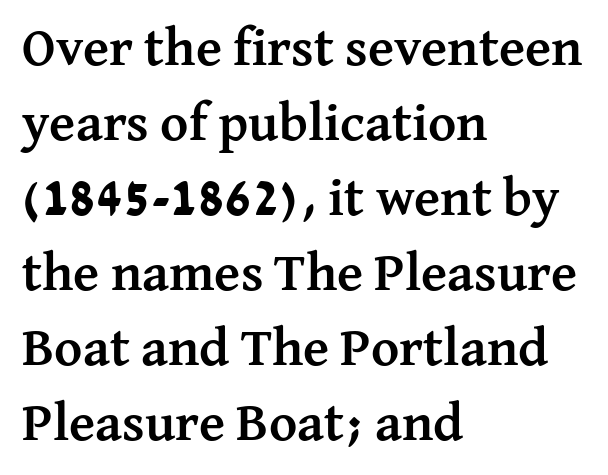
The image shows 54 px semibold serif type, upright; set left-aligned, normal line spacing (1.39x), normal letter spacing, not underlined; medium stroke contrast and a medium x-height.
